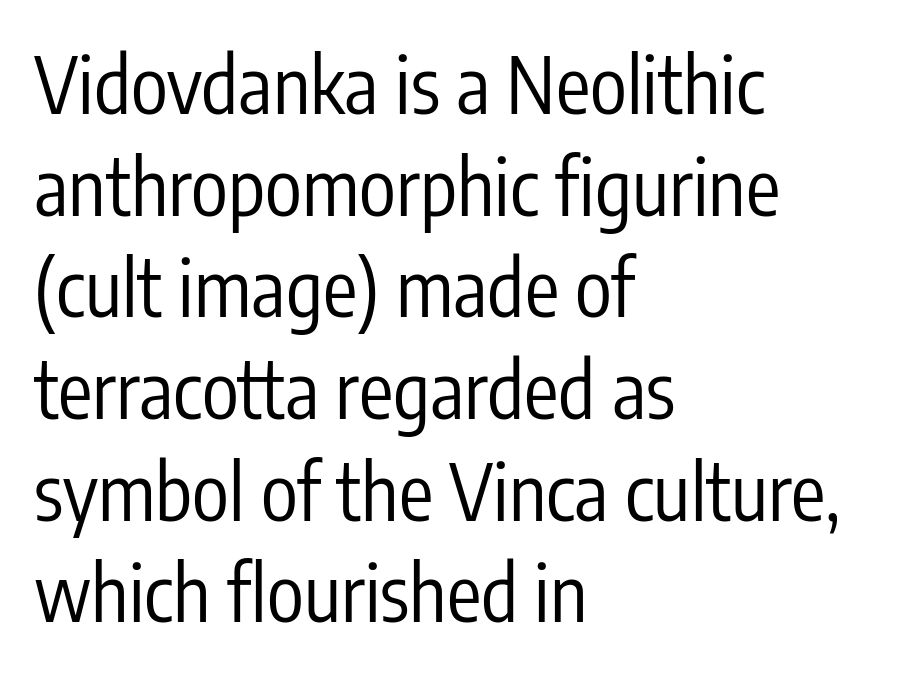
{"serif": "no", "italic": "no", "bold": "no", "weight": "regular", "width": "condensed", "stroke_contrast": "low", "x_height": "medium", "monospaced": "no", "underline": "no", "align": "left", "line_spacing": "normal", "line_spacing_ratio": 1.32, "letter_spacing": "normal", "letter_spacing_em": 0.0, "glyph_px": 77}
